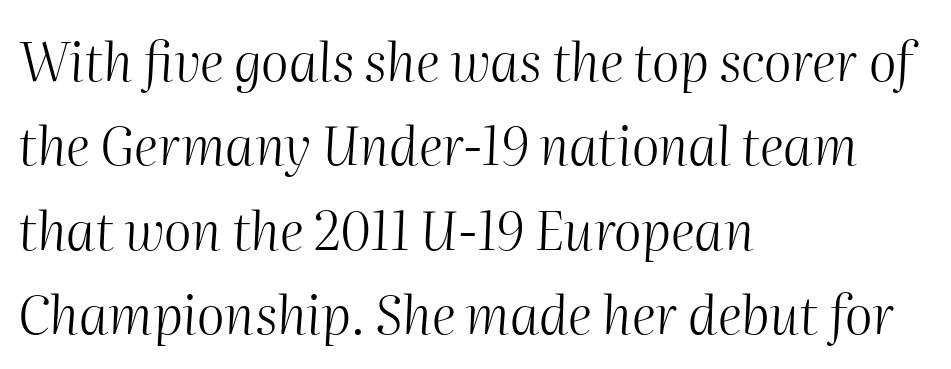
The strokes carry an ordinary text weight at most. Summary of vertical rhythm: regular, with standard interline spacing. Each row of text sits above clean, open space. Spacing verdict: proportional, widths tailored to each character. Here the glyphs are tracked normally, forming tight word shapes.
